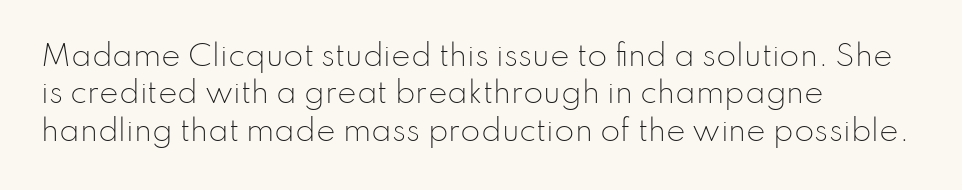
{"serif": "no", "italic": "no", "bold": "no", "weight": "light", "width": "normal", "stroke_contrast": "low", "x_height": "small", "monospaced": "no", "underline": "no", "align": "left", "line_spacing": "normal", "line_spacing_ratio": 1.29, "letter_spacing": "normal", "letter_spacing_em": 0.0, "glyph_px": 29}
